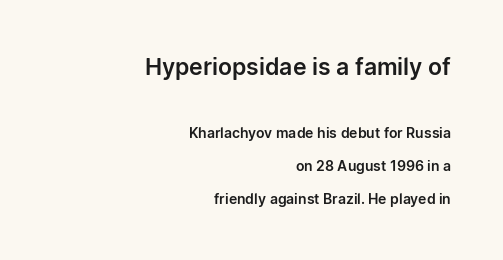
Beneath every word, the page is bare. In terms of posture, this sample is upright. Every row of glyphs terminates at an identical x-position on the right. Caption: standard tracking, unaltered.
